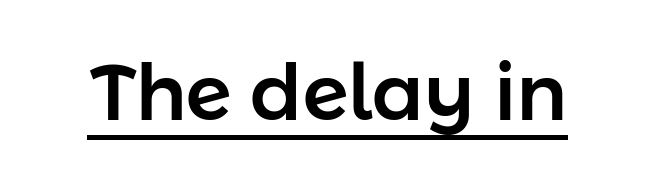
Quick note: not italic, upright. The rendering uses the underline text-decoration. This is sans-serif lettering, the kind often seen on screens and signage. The passage shown is typed in a proportional face where columns would drift.
